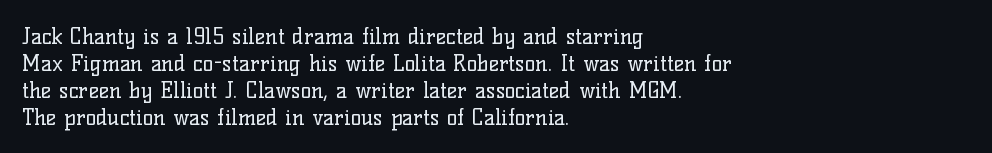
{"italic": "no", "bold": "no", "underline": "no", "align": "left", "line_spacing_ratio": 1.22, "letter_spacing": "normal", "letter_spacing_em": 0.0, "glyph_px": 22}
